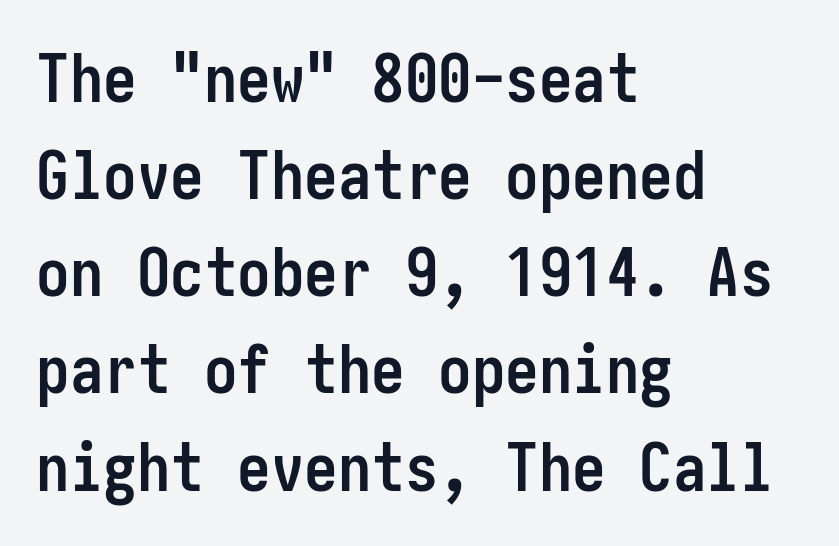
The image shows 67 px semibold, condensed sans-serif type, upright; set left-aligned, normal line spacing (1.45x), normal letter spacing, not underlined; low stroke contrast and a medium x-height.
